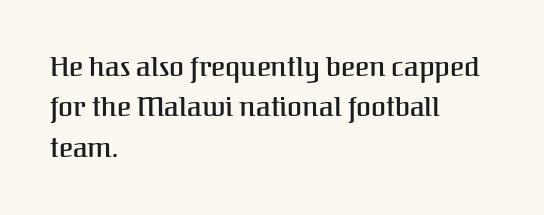
Q: Is the text italic (slanted)? A: No, it is upright.
Q: Is the text underlined? A: No.
Q: How is the paragraph aligned? A: Left-aligned.
Q: Is the spacing between letters normal or unusually wide? A: Normal.
Q: Is the spacing between lines tight, normal or loose? A: Normal.
